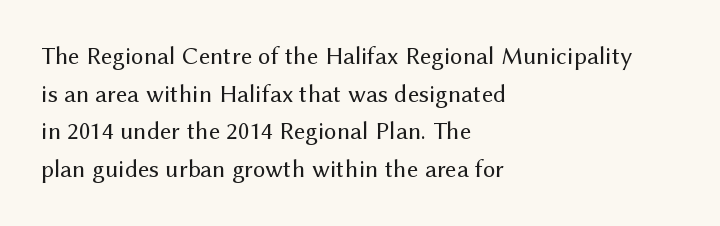
{"italic": "no", "bold": "no", "underline": "no", "align": "left", "line_spacing": "normal", "line_spacing_ratio": 1.51, "letter_spacing": "normal", "letter_spacing_em": 0.0, "glyph_px": 25}
